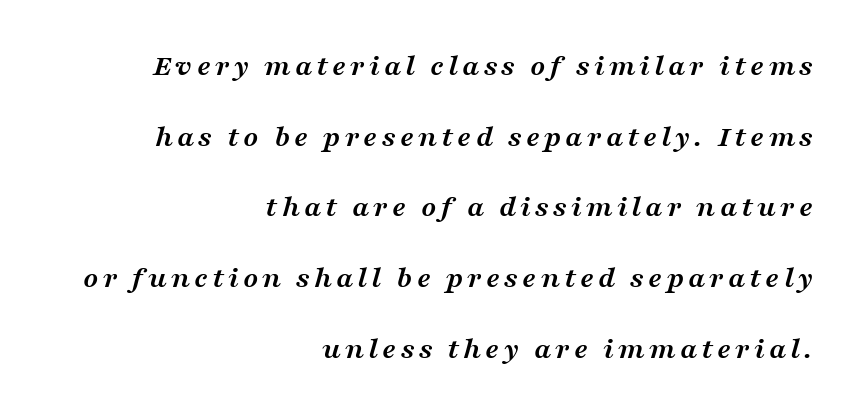
Q: Is the text bold? A: Yes.
Q: Is the text italic (slanted)? A: Yes, it leans right by about 16 degrees.
Q: Is the typeface a serif or a sans-serif typeface? A: Serif.
Q: Is the text underlined? A: No.
Q: How is the paragraph aligned? A: Right-aligned.
Q: Is the spacing between lines tight, normal or loose? A: Loose.
Q: Width (condensed, normal, or wide)? A: Wide.
Q: Stroke contrast? A: Medium.
Q: x-height? A: Medium.
Q: Monospaced? A: No.
